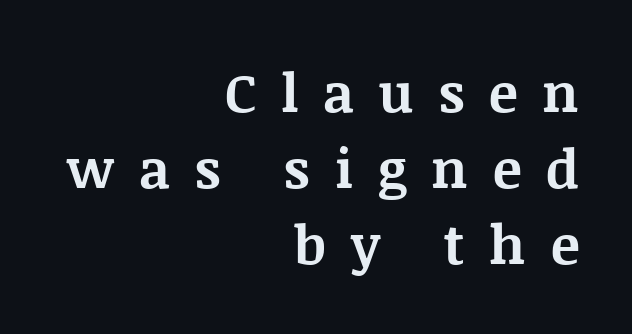
The image shows 54 px bold serif type, upright; set right-aligned, normal line spacing (1.41x), unusually wide letter spacing (+0.46 em), not underlined; medium stroke contrast and a large x-height.
